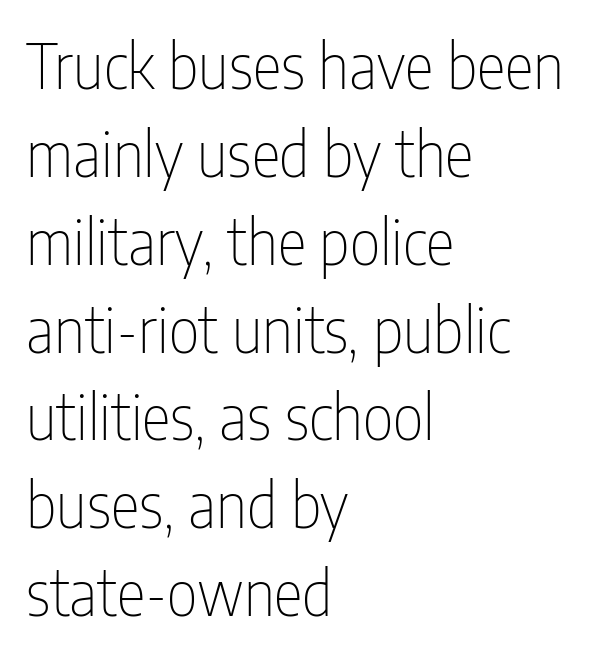
Q: Is the text bold? A: No.
Q: Is the text italic (slanted)? A: No, it is upright.
Q: Is the typeface a serif or a sans-serif typeface? A: Sans-serif.
Q: Is the text underlined? A: No.
Q: How is the paragraph aligned? A: Left-aligned.
Q: Is the spacing between letters normal or unusually wide? A: Normal.
Q: Is the spacing between lines tight, normal or loose? A: Normal.
Q: Width (condensed, normal, or wide)? A: Condensed.
Q: Stroke contrast? A: Low.
Q: x-height? A: Medium.
Q: Monospaced? A: No.
